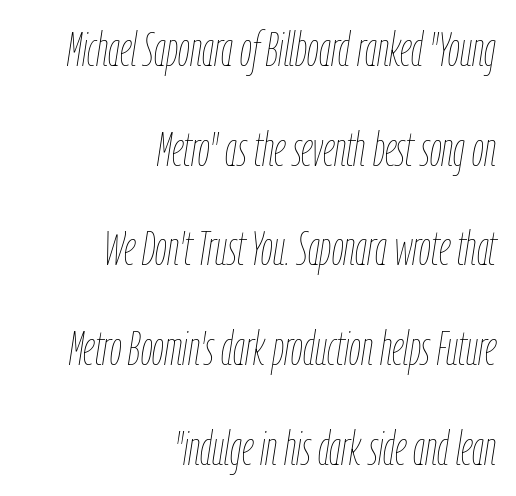
Looking at the ascenders, they clearly lean. The cut favours lightness, reaching ordinary text weight at its darkest. A great deal of white space separates one row of letters from the next. The rag falls on the left side of this text block.
